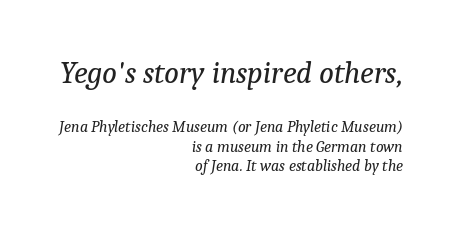
Anything drawn beneath the words? Only blank space. Examine the stroke ends and you'll spot serifs. The block sitting higher on the canvas is the one with enlarged characters. The face used here is rendered with its standard letterfit.
